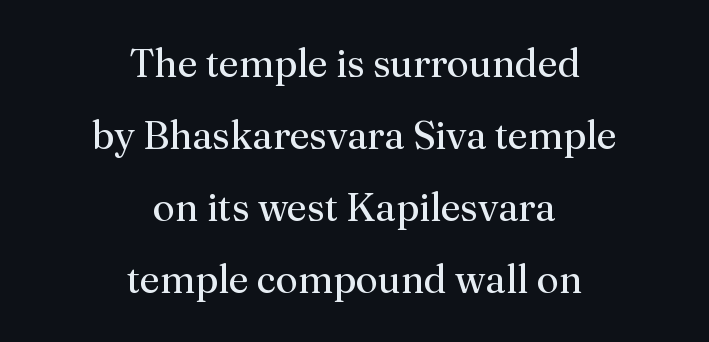
The image shows 39 px regular-weight serif type, upright; set centered, line spacing 1.85x, normal letter spacing, not underlined; medium stroke contrast and a medium x-height.
